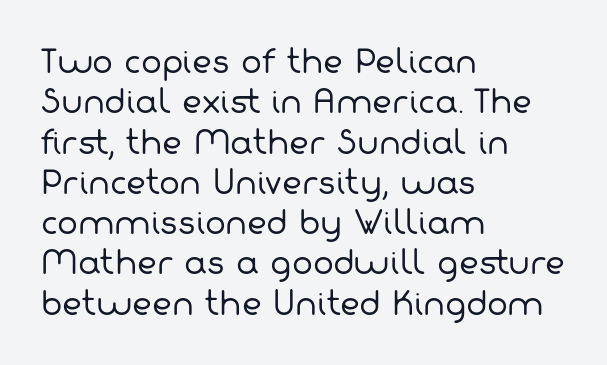
{"serif": "no", "bold": "no", "weight": "regular", "width": "normal", "stroke_contrast": "low", "x_height": "medium", "monospaced": "no", "underline": "no", "align": "left", "line_spacing": "normal", "line_spacing_ratio": 1.3, "letter_spacing": "normal", "letter_spacing_em": 0.0, "glyph_px": 31}
